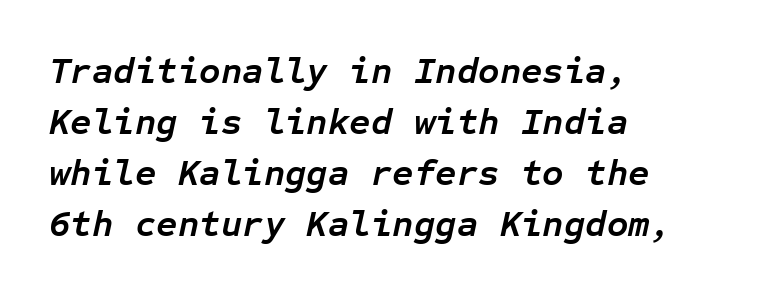
Q: Is the text bold? A: Yes.
Q: Is the text italic (slanted)? A: Yes, it leans right by about 12 degrees.
Q: Is the text underlined? A: No.
Q: How is the paragraph aligned? A: Left-aligned.
Q: Is the spacing between letters normal or unusually wide? A: Normal.
Q: Is the spacing between lines tight, normal or loose? A: Normal.
Q: Width (condensed, normal, or wide)? A: Normal.
Q: Stroke contrast? A: Low.
Q: x-height? A: Medium.
Q: Monospaced? A: Yes.
